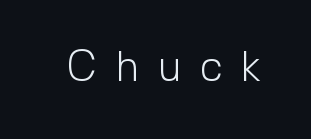
Stroke thickness stays within the range of a standard reading face or lighter. The characters display no serif detailing; their extremities are plain. The strip under each line holds only bare page. Character widths vary here, with narrow letters taking less room than wide ones. The tracking jumps out immediately: characters are airy and widely separated.
